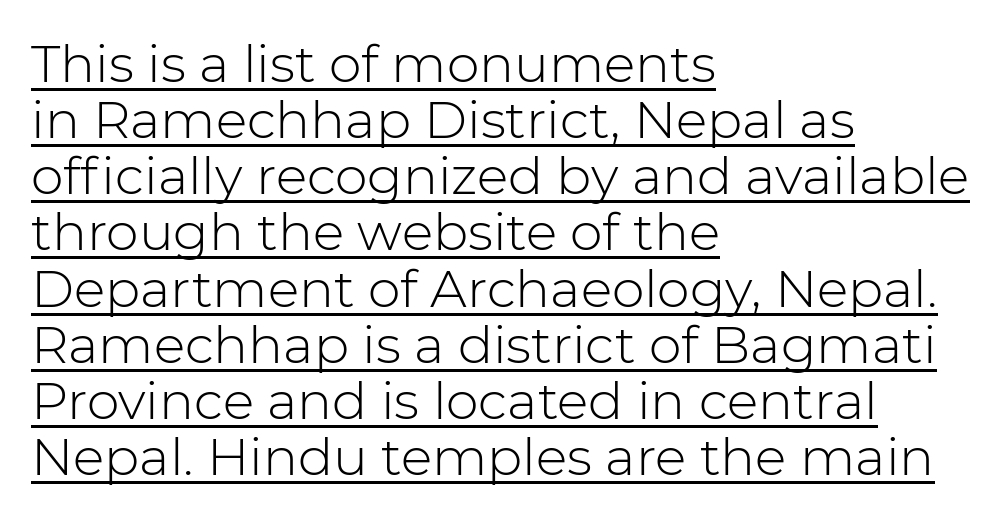
The image shows 52 px light sans-serif type, upright; set left-aligned, tight line spacing (1.08x), normal letter spacing, underlined; low stroke contrast and a medium x-height.
